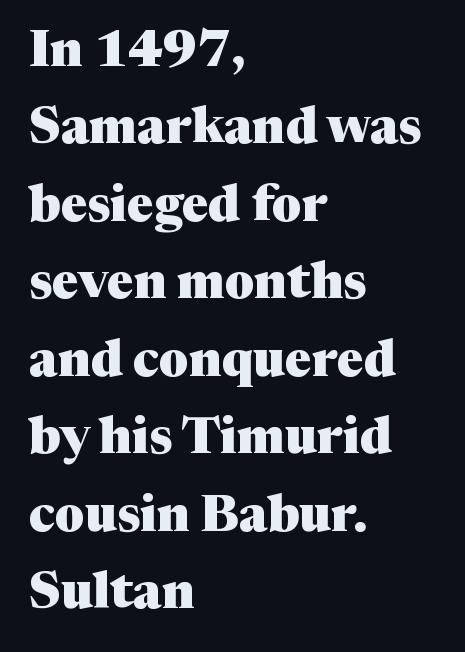
The image shows 50 px heavy serif type, upright; set left-aligned, normal line spacing (1.55x), normal letter spacing, not underlined; medium stroke contrast and a medium x-height.
